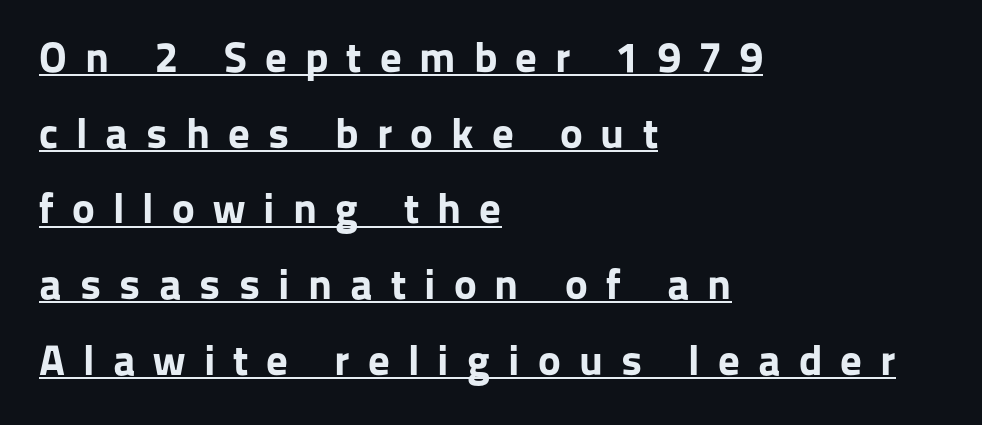
Is there any slant? The stems are plumb. These lines have a slow, spaced-out rhythm from letter to letter. The text block is weighted toward the left margin, trailing off unevenly rightward. Strokes here are thick enough to call this a true bold.
